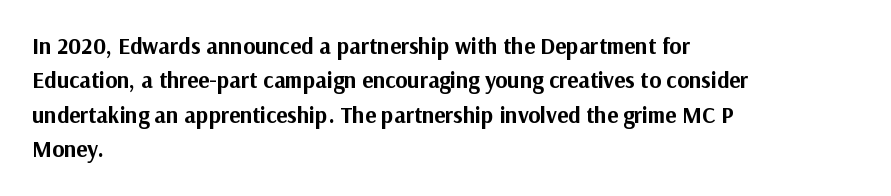
Is the letter spacing exaggerated? No — it looks like the ordinary default. Reading down the block, your eye returns to a fixed left position each line. Heavy-handed strokes throughout: this text is bold. Just letters on the line, the space beneath them empty. Baseline-to-baseline distance is the conventional proportion of letter height. A roman cut, with each character standing at attention.
